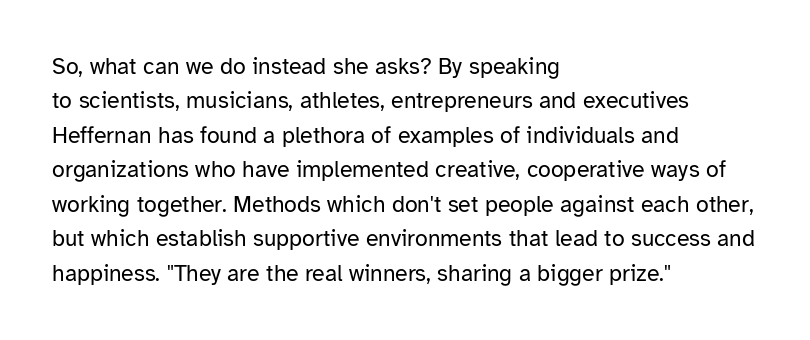
The image shows 23 px text type, upright; set left-aligned, normal line spacing (1.5x), normal letter spacing, not underlined.
